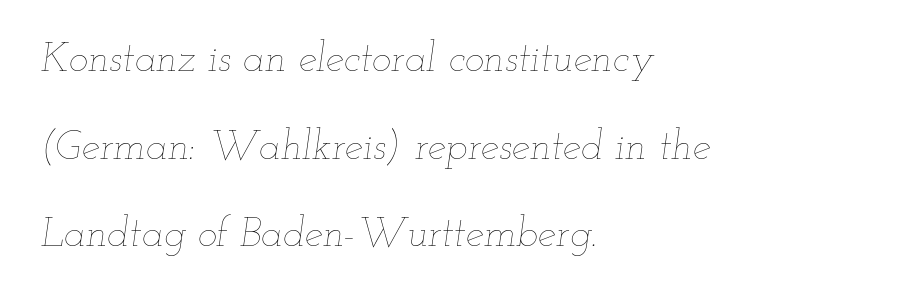
Q: Is the text bold? A: No.
Q: Is the text italic (slanted)? A: Yes, it leans right by about 12 degrees.
Q: Is the text underlined? A: No.
Q: How is the paragraph aligned? A: Left-aligned.
Q: Is the spacing between letters normal or unusually wide? A: Normal.
Q: Is the spacing between lines tight, normal or loose? A: Loose.
Q: Width (condensed, normal, or wide)? A: Wide.
Q: Stroke contrast? A: Low.
Q: x-height? A: Small.
Q: Monospaced? A: No.
